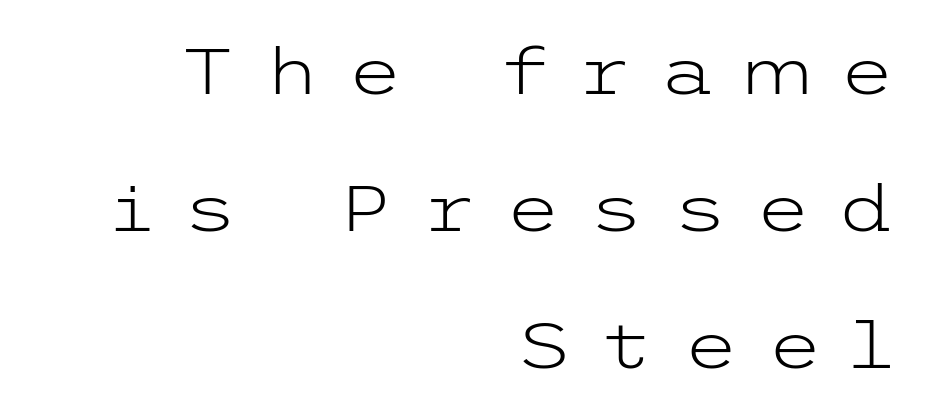
The image shows 64 px light, wide sans-serif type, upright; set right-aligned, loose line spacing (2.14x), unusually wide letter spacing (+0.43 em), not underlined; low stroke contrast and a medium x-height.
